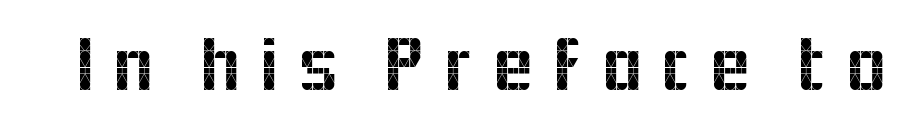
{"serif": "no", "italic": "no", "width": "normal", "x_height": "medium", "monospaced": "no", "underline": "no", "letter_spacing": "wide", "letter_spacing_em": 0.2, "glyph_px": 78}
